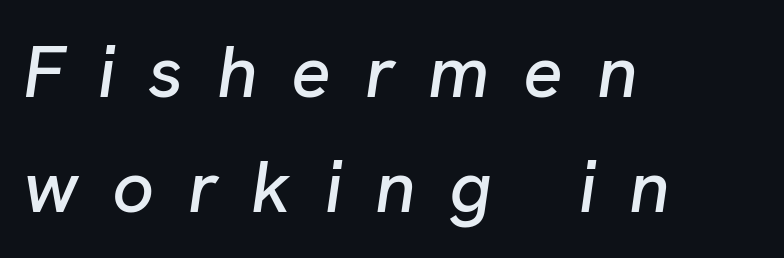
Q: Is the text italic (slanted)? A: Yes, it leans right by about 8 degrees.
Q: Is the text underlined? A: No.
Q: How is the paragraph aligned? A: Left-aligned.
Q: Is the spacing between letters normal or unusually wide? A: Unusually wide.
Q: Is the spacing between lines tight, normal or loose? A: Normal.
Q: Width (condensed, normal, or wide)? A: Normal.
Q: Stroke contrast? A: Low.
Q: x-height? A: Medium.
Q: Monospaced? A: No.
